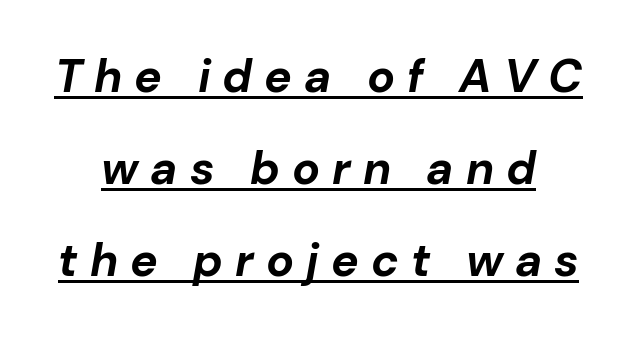
Q: Is the text bold? A: Yes.
Q: Is the text italic (slanted)? A: Yes, it leans right by about 10 degrees.
Q: Is the text underlined? A: Yes.
Q: Is the spacing between letters normal or unusually wide? A: Unusually wide.
Q: Is the spacing between lines tight, normal or loose? A: Loose.
Q: Width (condensed, normal, or wide)? A: Normal.
Q: Stroke contrast? A: Low.
Q: x-height? A: Medium.
Q: Monospaced? A: No.
